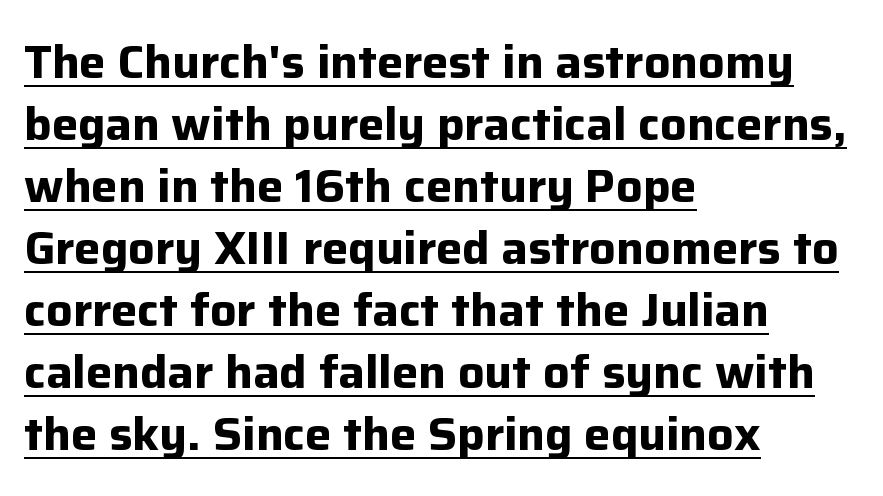
Q: Is the text bold? A: Yes.
Q: Is the text italic (slanted)? A: No, it is upright.
Q: Is the typeface a serif or a sans-serif typeface? A: Sans-serif.
Q: Is the text underlined? A: Yes.
Q: How is the paragraph aligned? A: Left-aligned.
Q: Is the spacing between letters normal or unusually wide? A: Normal.
Q: Is the spacing between lines tight, normal or loose? A: Normal.
Q: Width (condensed, normal, or wide)? A: Normal.
Q: Stroke contrast? A: Low.
Q: x-height? A: Medium.
Q: Monospaced? A: No.
